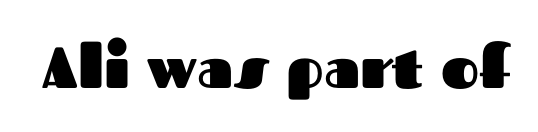
{"serif": "no", "italic": "no", "bold": "yes", "weight": "heavy", "width": "normal", "stroke_contrast": "medium", "x_height": "medium", "monospaced": "no", "underline": "no", "letter_spacing": "normal", "letter_spacing_em": 0.0, "glyph_px": 58}
